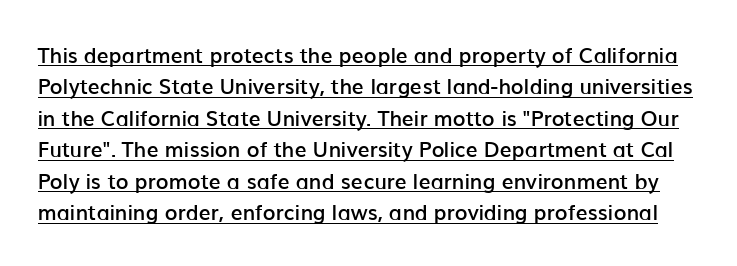
{"italic": "no", "bold": "semi", "underline": "yes", "line_spacing": "normal", "line_spacing_ratio": 1.5, "letter_spacing": "normal", "letter_spacing_em": 0.0, "glyph_px": 21}
